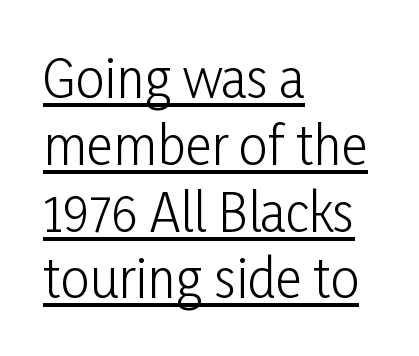
{"serif": "no", "italic": "no", "bold": "no", "weight": "light", "width": "condensed", "stroke_contrast": "low", "x_height": "medium", "monospaced": "no", "underline": "yes", "align": "left", "line_spacing": "normal", "line_spacing_ratio": 1.31, "letter_spacing": "normal", "letter_spacing_em": 0.0, "glyph_px": 51}
